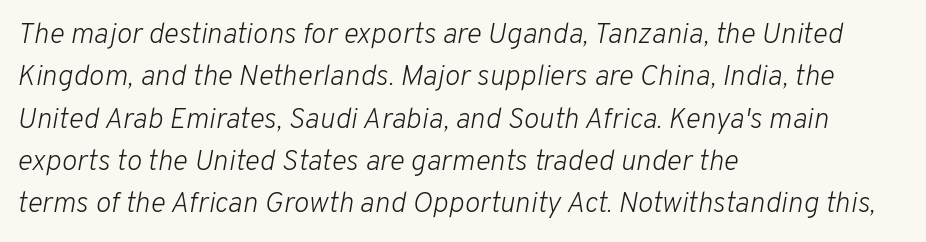
Q: Is the text bold? A: No.
Q: Is the text italic (slanted)? A: Yes, it leans right by about 10 degrees.
Q: Is the text underlined? A: No.
Q: How is the paragraph aligned? A: Left-aligned.
Q: Is the spacing between letters normal or unusually wide? A: Normal.
Q: Is the spacing between lines tight, normal or loose? A: Normal.
Q: Width (condensed, normal, or wide)? A: Normal.
Q: Stroke contrast? A: Low.
Q: x-height? A: Medium.
Q: Monospaced? A: No.
